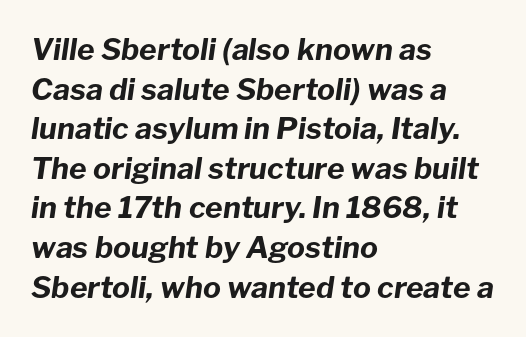
The image shows 30 px bold type, italic (leaning right); set left-aligned, normal line spacing (1.32x), normal letter spacing, not underlined; low stroke contrast and a medium x-height.
